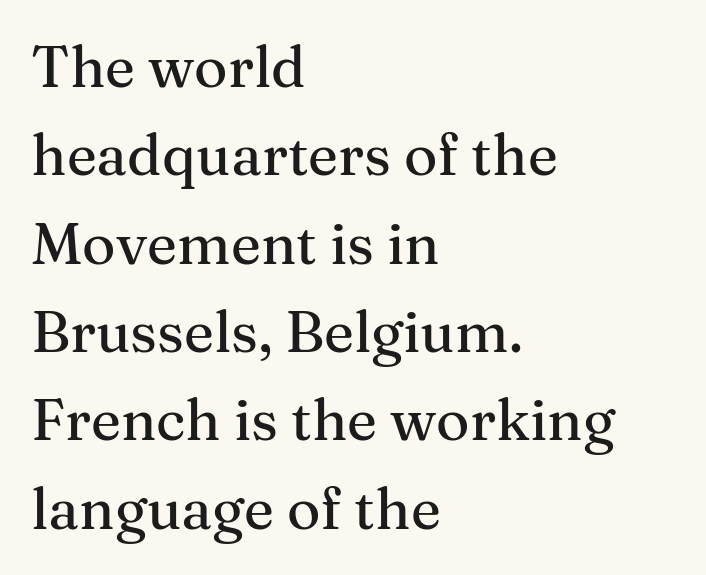
Spacing verdict: proportional, widths tailored to each character. The text block is weighted toward the left margin, trailing off unevenly rightward. Each letter's strokes conclude with small projecting serifs. Summary of vertical rhythm: regular, with standard interline spacing. The baseline area is clear.
